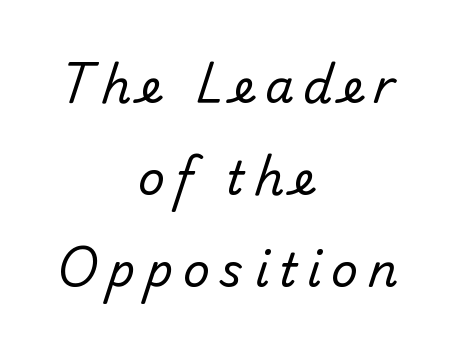
Stroke terminals: plain, sans-serif. These glyphs show unthickened strokes, regular width or finer. Neither beginnings nor endings align; midpoints do. This sample has the flowing, uneven cadence of proportional lettering. Leading is clearly above the norm, producing a sparse column.
